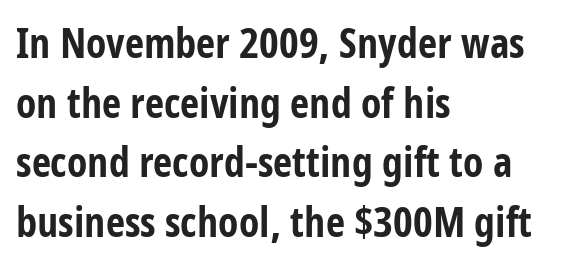
Q: Is the text bold? A: Yes.
Q: Is the text italic (slanted)? A: No, it is upright.
Q: Is the typeface a serif or a sans-serif typeface? A: Sans-serif.
Q: Is the text underlined? A: No.
Q: How is the paragraph aligned? A: Left-aligned.
Q: Is the spacing between letters normal or unusually wide? A: Normal.
Q: Is the spacing between lines tight, normal or loose? A: Normal.
Q: Width (condensed, normal, or wide)? A: Condensed.
Q: Stroke contrast? A: Low.
Q: x-height? A: Large.
Q: Monospaced? A: No.
